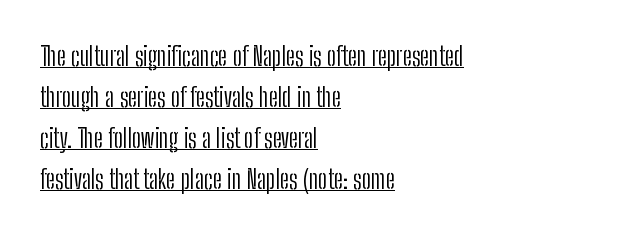
The lines sit at an ordinary, default distance from one another. In designer terms, the underline attribute is active on this setting. The type is set solid horizontally, with unmodified tracking. These lines were composed using upright roman letters. A classic flush-left, rag-right setting is used for this passage.
